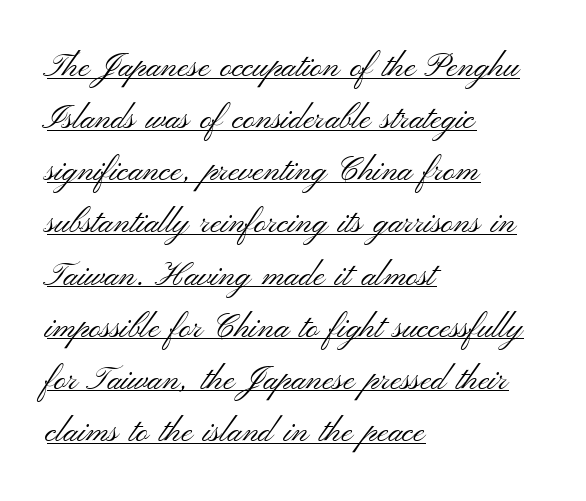
The image shows 33 px light, wide sans-serif type; set left-aligned, normal line spacing (1.58x), normal letter spacing, underlined; medium stroke contrast and a small x-height.
